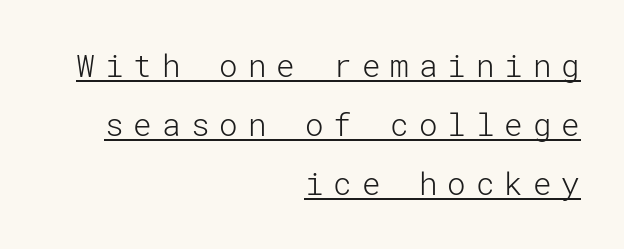
Q: Is the text bold? A: No.
Q: Is the text italic (slanted)? A: No, it is upright.
Q: Is the typeface a serif or a sans-serif typeface? A: Sans-serif.
Q: Is the text underlined? A: Yes.
Q: How is the paragraph aligned? A: Right-aligned.
Q: Is the spacing between letters normal or unusually wide? A: Unusually wide.
Q: Is the spacing between lines tight, normal or loose? A: Loose.
Q: Width (condensed, normal, or wide)? A: Normal.
Q: Stroke contrast? A: Low.
Q: x-height? A: Medium.
